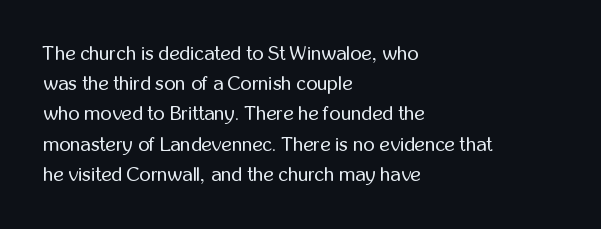
The image shows 20 px text type, upright; set left-aligned, normal line spacing (1.51x), normal letter spacing, not underlined.
